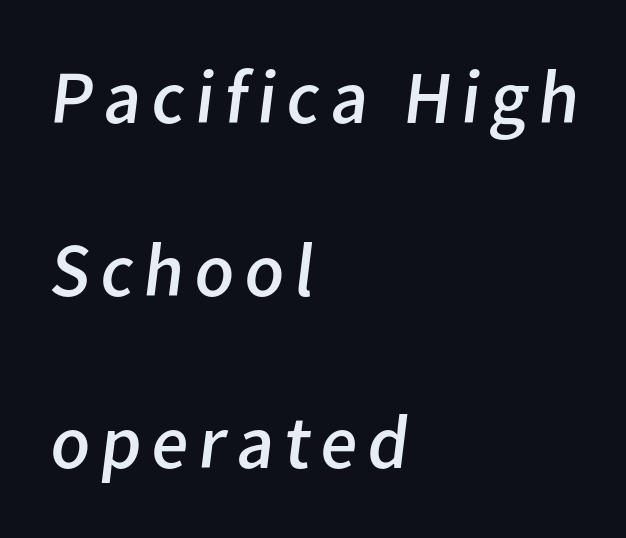
{"serif": "no", "bold": "no", "weight": "regular", "width": "normal", "stroke_contrast": "low", "x_height": "medium", "monospaced": "no", "underline": "no", "align": "left", "line_spacing": "loose", "line_spacing_ratio": 2.27, "glyph_px": 76}
